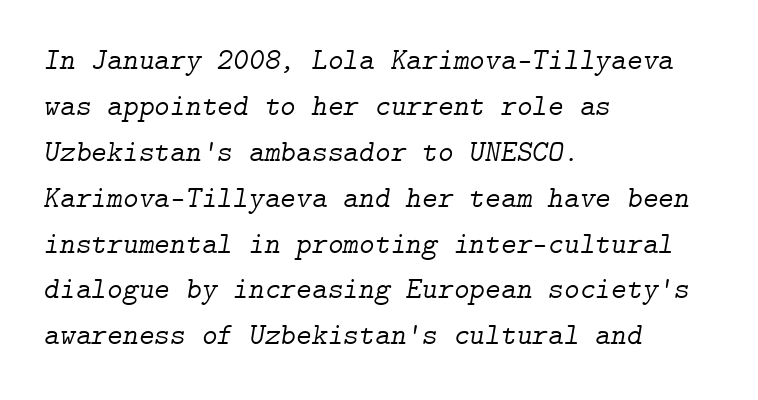
{"serif": "yes", "italic": "yes", "lean": "right", "slant_degrees": 9, "bold": "no", "weight": "light", "width": "normal", "stroke_contrast": "low", "x_height": "medium", "underline": "no", "align": "left", "line_spacing": "normal", "line_spacing_ratio": 1.53, "letter_spacing": "normal", "letter_spacing_em": 0.0, "glyph_px": 30}
